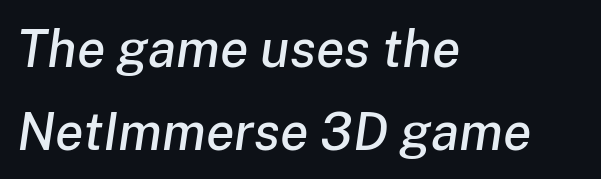
The specimen reads as italic at a glance. The text block is weighted toward the left margin, trailing off unevenly rightward. Evenly set lines give the paragraph a standard silhouette. Nobody drew a line under any word here. Standard letterfit; no display-style spreading of the glyphs. Varying glyph widths throughout — classic text-font behaviour.
